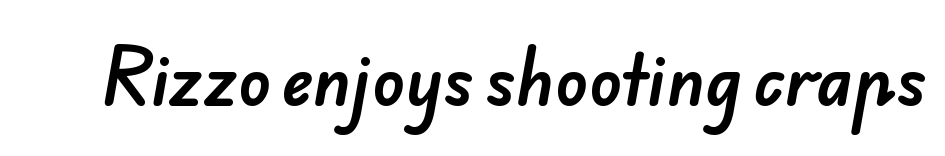
The image shows 67 px sans-serif type; set normal letter spacing, not underlined; low stroke contrast and a small x-height.
